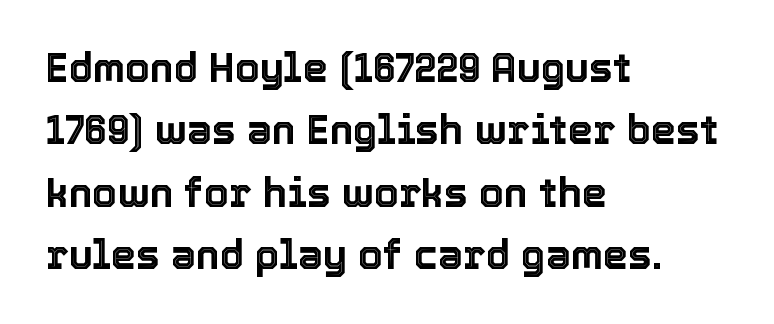
Q: Is the text italic (slanted)? A: No, it is upright.
Q: Is the text underlined? A: No.
Q: How is the paragraph aligned? A: Left-aligned.
Q: Is the spacing between letters normal or unusually wide? A: Normal.
Q: Is the spacing between lines tight, normal or loose? A: Normal.
Q: Width (condensed, normal, or wide)? A: Normal.
Q: x-height? A: Medium.
Q: Monospaced? A: No.
